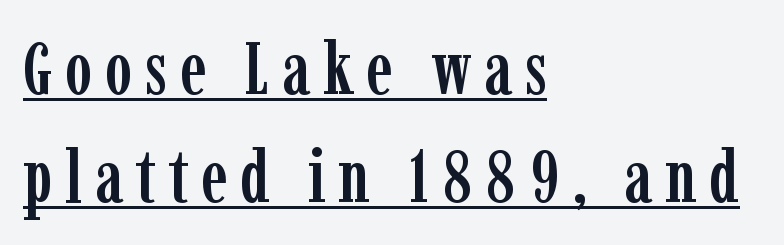
{"serif": "yes", "italic": "no", "width": "condensed", "stroke_contrast": "low", "x_height": "medium", "monospaced": "no", "underline": "yes", "align": "left", "line_spacing": "normal", "line_spacing_ratio": 1.46, "glyph_px": 74}
